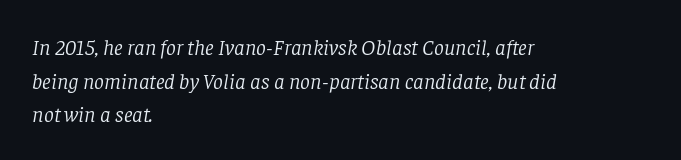
Compared with a typical body face, this is equally light or lighter still. This rendering leaves character spacing at its baseline value. The rendering anchors every line to the left-hand side. There's an unmistakable incline to the writing here. Anything drawn beneath the words? Only blank space.
